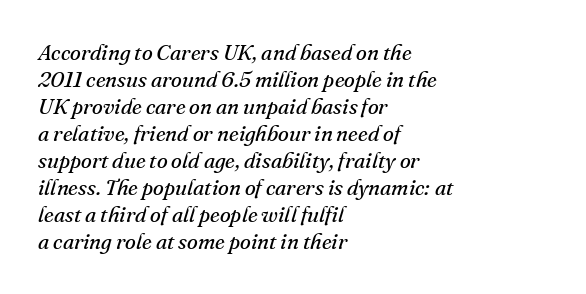
Q: Is the text bold? A: No.
Q: Is the text italic (slanted)? A: Yes, it leans right by about 16 degrees.
Q: Is the text underlined? A: No.
Q: How is the paragraph aligned? A: Left-aligned.
Q: Is the spacing between letters normal or unusually wide? A: Normal.
